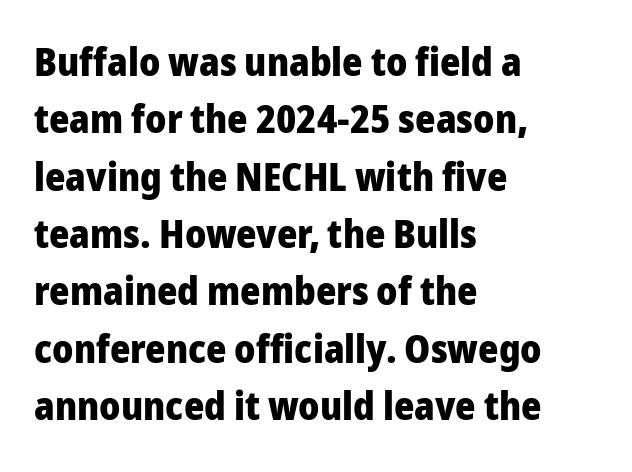
The image shows 39 px heavy sans-serif type, upright; set left-aligned, normal line spacing (1.47x), normal letter spacing, not underlined; low stroke contrast and a medium x-height.
